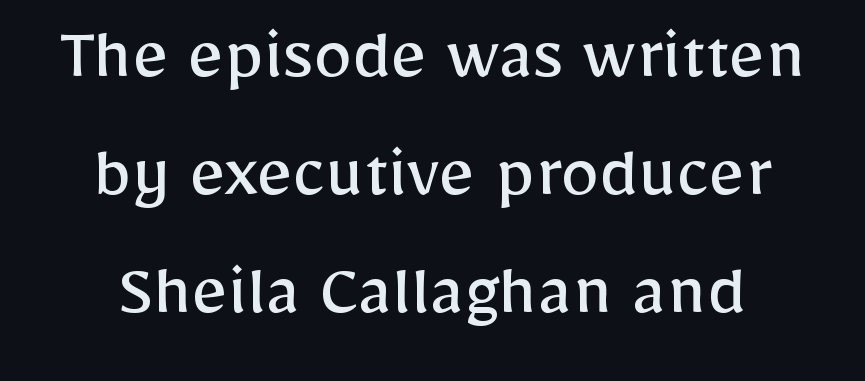
{"serif": "no", "italic": "no", "bold": "no", "weight": "regular", "width": "normal", "stroke_contrast": "low", "x_height": "medium", "monospaced": "no", "underline": "no", "align": "center", "line_spacing": "normal", "line_spacing_ratio": 1.51, "letter_spacing": "normal", "letter_spacing_em": 0.0, "glyph_px": 78}
